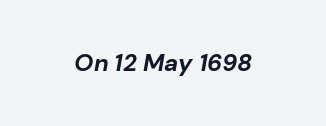
Quick note: underline off. The font is running at its bold setting. Nothing unusual about the tracking: characters are spaced as the font intends. Compared with ordinary roman type, these characters are visibly tilted.
